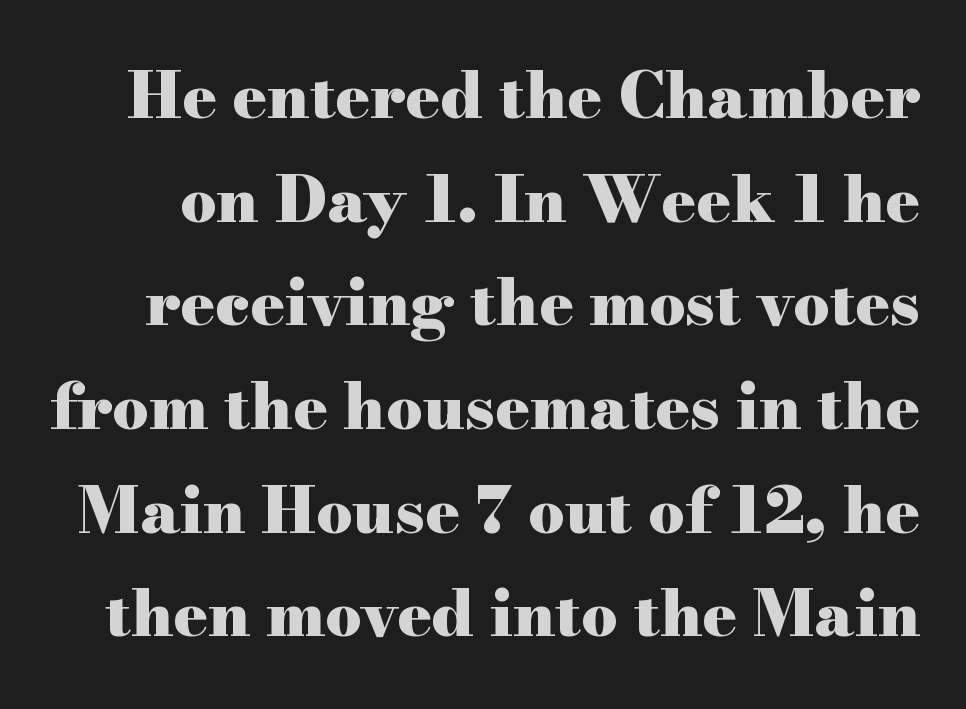
Q: Is the text bold? A: Yes.
Q: Is the text italic (slanted)? A: No, it is upright.
Q: Is the typeface a serif or a sans-serif typeface? A: Serif.
Q: Is the text underlined? A: No.
Q: Is the spacing between letters normal or unusually wide? A: Normal.
Q: Is the spacing between lines tight, normal or loose? A: Normal.
Q: Width (condensed, normal, or wide)? A: Wide.
Q: Stroke contrast? A: High.
Q: x-height? A: Small.
Q: Monospaced? A: No.
